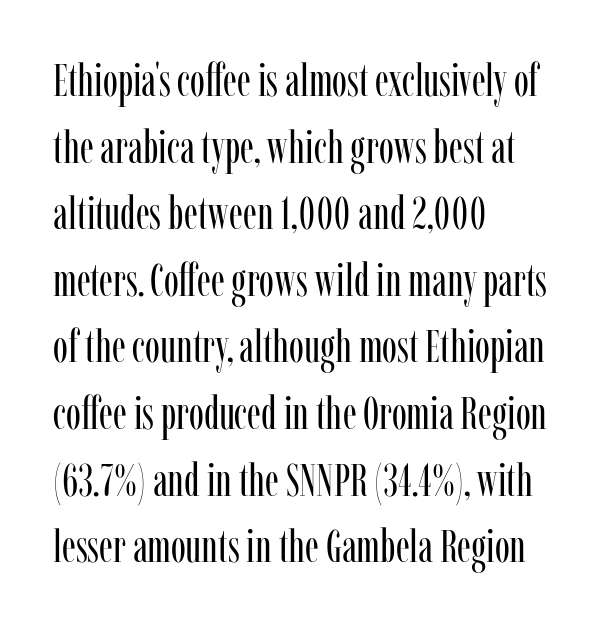
Q: Is the text bold? A: No.
Q: Is the text italic (slanted)? A: No, it is upright.
Q: Is the typeface a serif or a sans-serif typeface? A: Serif.
Q: Is the text underlined? A: No.
Q: How is the paragraph aligned? A: Left-aligned.
Q: Is the spacing between letters normal or unusually wide? A: Normal.
Q: Is the spacing between lines tight, normal or loose? A: Normal.
Q: Width (condensed, normal, or wide)? A: Condensed.
Q: Stroke contrast? A: Low.
Q: x-height? A: Medium.
Q: Monospaced? A: No.
